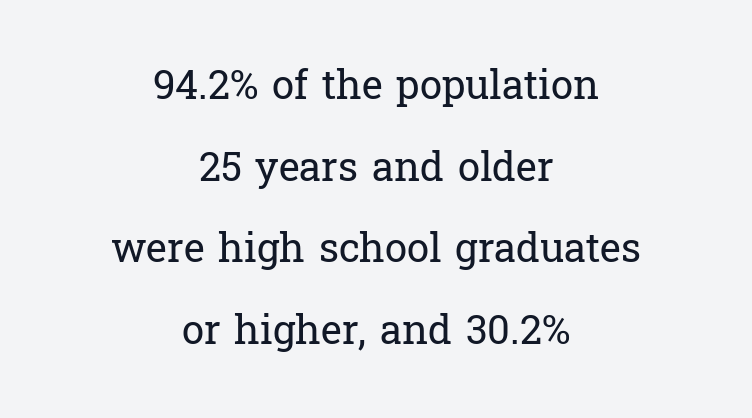
Q: Is the text bold? A: No.
Q: Is the text italic (slanted)? A: No, it is upright.
Q: Is the typeface a serif or a sans-serif typeface? A: Serif.
Q: Is the text underlined? A: No.
Q: How is the paragraph aligned? A: Centered.
Q: Is the spacing between letters normal or unusually wide? A: Normal.
Q: Is the spacing between lines tight, normal or loose? A: Loose.
Q: Width (condensed, normal, or wide)? A: Normal.
Q: Stroke contrast? A: Low.
Q: x-height? A: Medium.
Q: Monospaced? A: No.
